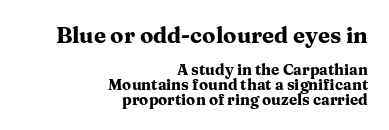
Q: Is the text bold? A: Yes.
Q: Is the text italic (slanted)? A: No, it is upright.
Q: Is the text underlined? A: No.
Q: How is the paragraph aligned? A: Right-aligned.
Q: Is the spacing between letters normal or unusually wide? A: Normal.
Q: Is the spacing between lines tight, normal or loose? A: Tight.
Q: Which block of text is set in a larger size, the first (top) or the second (bottom)? A: The first (top) one.
